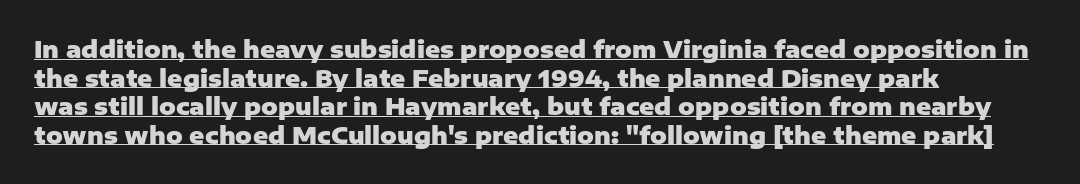
{"italic": "no", "bold": "yes", "underline": "yes", "align": "left", "line_spacing_ratio": 1.24, "letter_spacing": "normal", "letter_spacing_em": 0.0, "glyph_px": 23}
